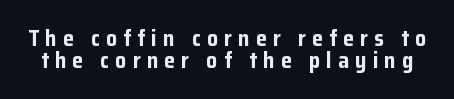
The image shows 22 px bold type, upright; set tight line spacing (1.0x), unusually wide letter spacing (+0.28 em), not underlined.
